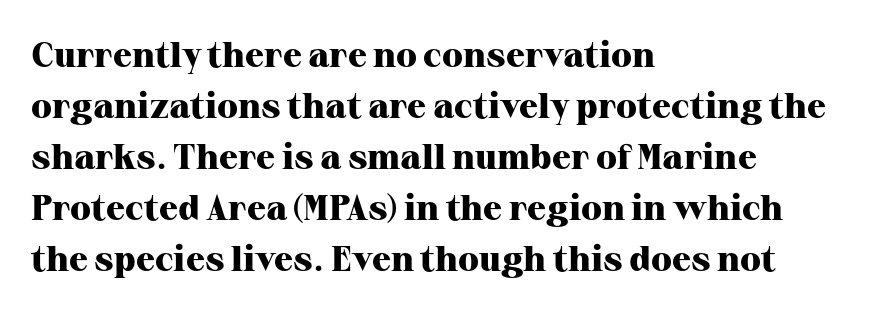
If you drew a line through each stem, it would be perfectly vertical. The letters sit at their default tracking, neither squeezed nor spread. In terms of weight, the rendering is a true, heavy bold. Summary of vertical rhythm: regular, with standard interline spacing. In terms of letterform style, serifs are clearly present. Letters rest on an invisible, unmarked baseline.
